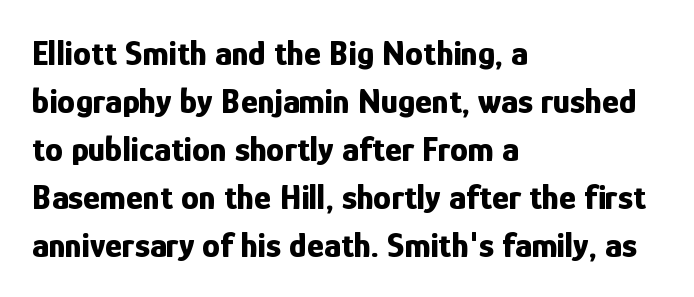
These lines keep a tight, regular rhythm from letter to letter. This is heavy type, rendered in bold. Underline: absent. Proportional: the letters do not fall into vertical columns.
